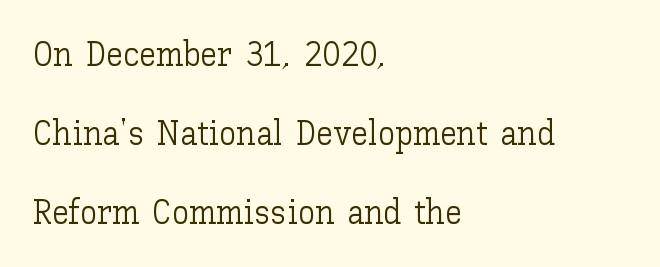
{"italic": "no", "bold": "no", "weight": "light", "width": "normal", "stroke_contrast": "low", "x_height": "medium", "monospaced": "no", "underline": "no", "align": "left", "line_spacing": "loose", "line_spacing_ratio": 2.33, "letter_spacing": "normal", "letter_spacing_em": 0.0, "glyph_px": 34}
